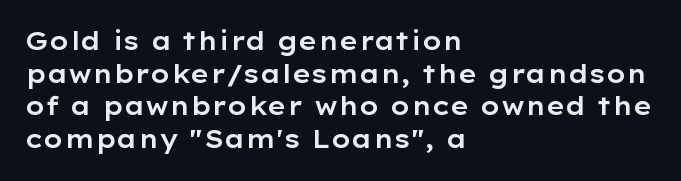
The image shows 25 px text type, upright; set left-aligned, normal line spacing (1.31x), normal letter spacing, not underlined.
